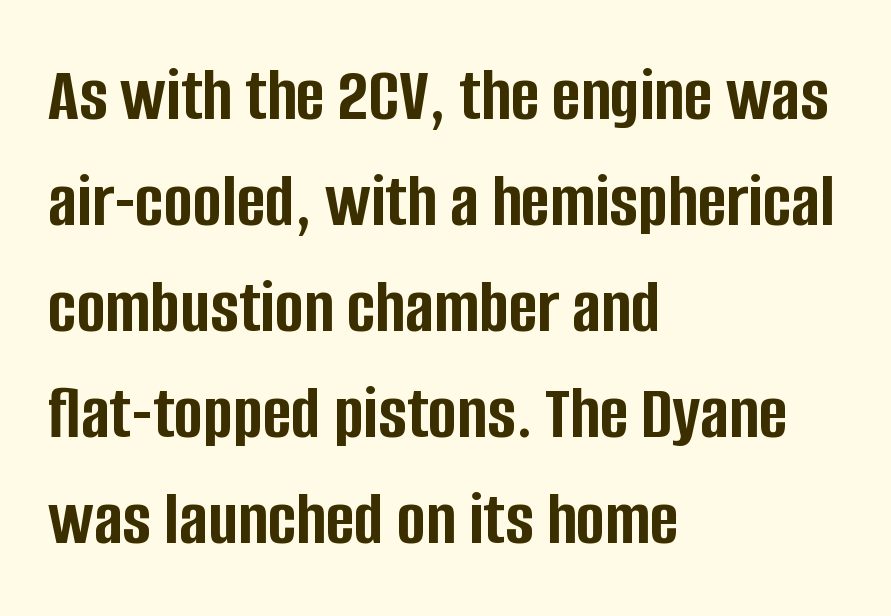
This sample uses plain, unmodified letter spacing. In terms of posture, this sample is upright. These lines carry a lot of weight — the face is fully bold. Alignment: flush left. Leading matches the norm, producing a regular column.
